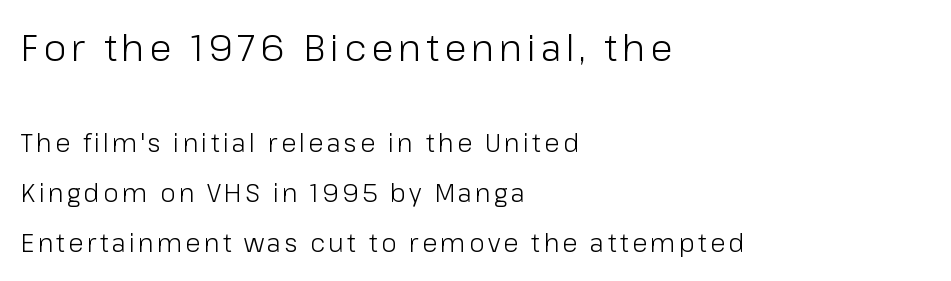
The image shows 37 px light sans-serif type, upright; set left-aligned, loose line spacing (2.0x), not underlined; the first (top) block is 1.48x larger; low stroke contrast and a medium x-height.
